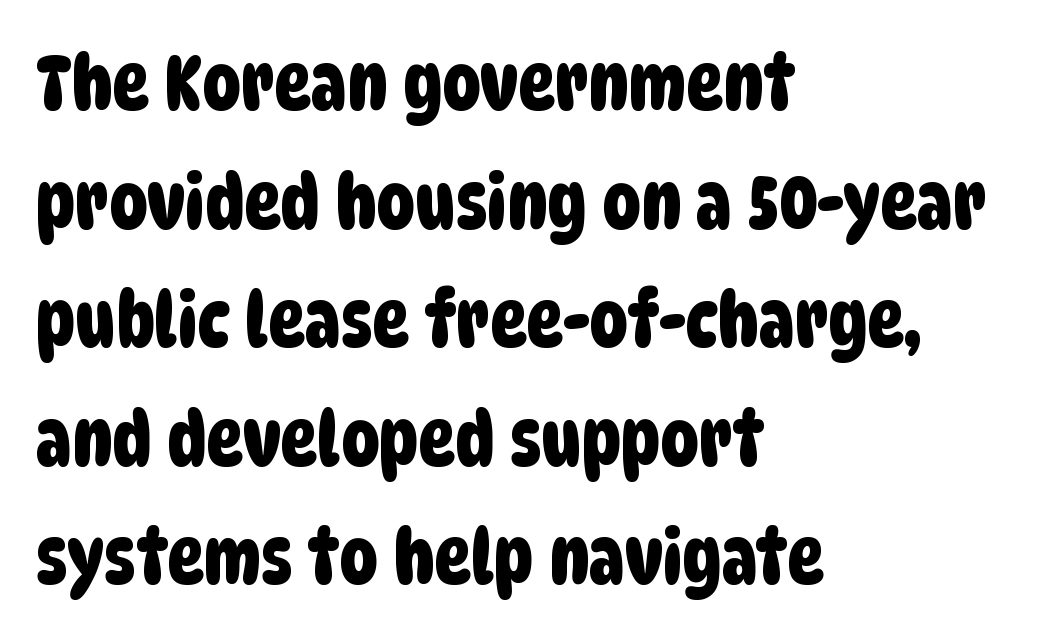
Font category for this specimen: sans-serif. Layout note: lines flush left. The passage shown is typed in a proportional face where columns would drift. Letter spacing: default. Regular leading. Has an underline been added? It has not.
